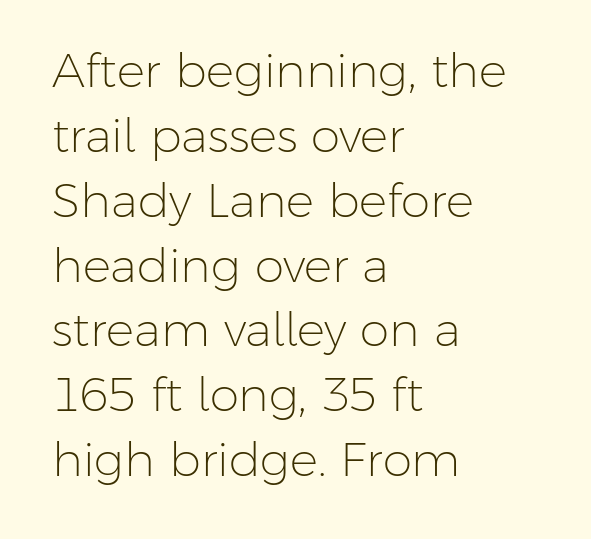
{"serif": "no", "italic": "no", "bold": "no", "weight": "light", "width": "normal", "stroke_contrast": "low", "x_height": "medium", "monospaced": "no", "underline": "no", "align": "left", "line_spacing": "normal", "line_spacing_ratio": 1.38, "letter_spacing": "normal", "letter_spacing_em": 0.0, "glyph_px": 47}
